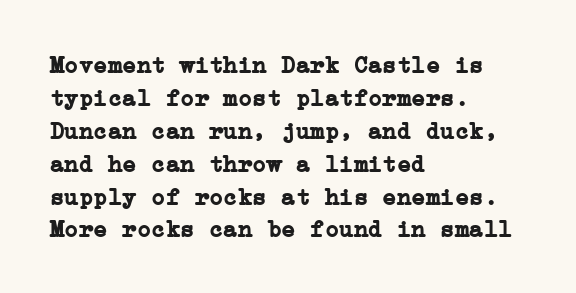
{"italic": "no", "bold": "yes", "underline": "no", "align": "left", "line_spacing": "normal", "line_spacing_ratio": 1.37, "letter_spacing": "normal", "letter_spacing_em": 0.0, "glyph_px": 24}
